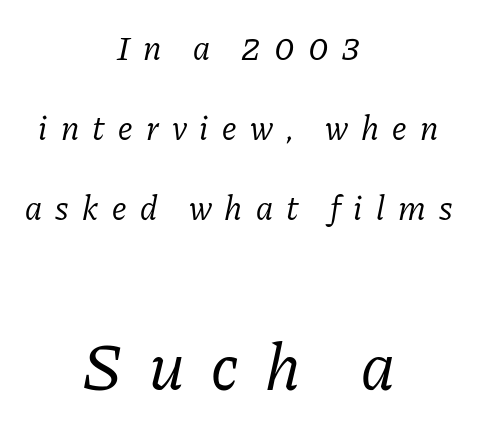
{"serif": "yes", "italic": "yes", "lean": "right", "slant_degrees": 11, "bold": "no", "weight": "regular", "width": "normal", "stroke_contrast": "low", "x_height": "medium", "monospaced": "no", "underline": "no", "align": "center", "line_spacing": "loose", "line_spacing_ratio": 2.35, "letter_spacing": "wide", "letter_spacing_em": 0.39, "larger_block": "second", "size_ratio": 1.97, "glyph_px": 67}
